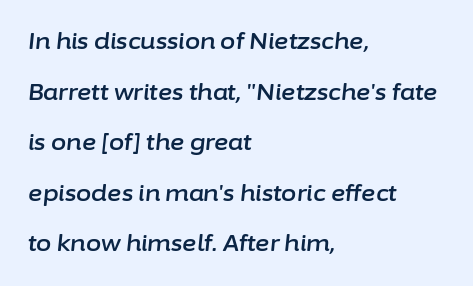
Q: Is the text italic (slanted)? A: Yes, it leans right by about 6 degrees.
Q: Is the text underlined? A: No.
Q: How is the paragraph aligned? A: Left-aligned.
Q: Is the spacing between letters normal or unusually wide? A: Normal.
Q: Is the spacing between lines tight, normal or loose? A: Loose.
